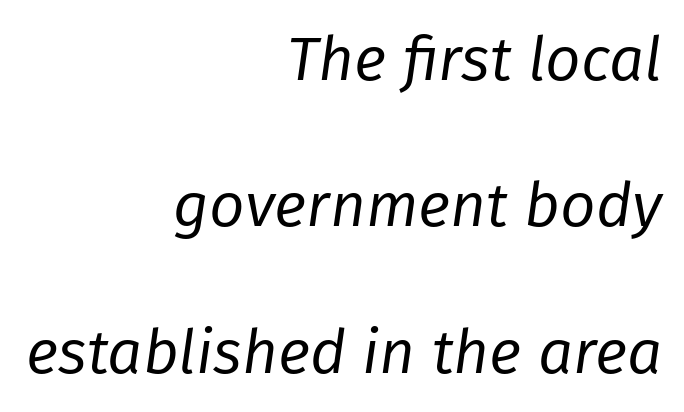
Q: Is the text bold? A: No.
Q: Is the text italic (slanted)? A: Yes, it leans right by about 8 degrees.
Q: Is the text underlined? A: No.
Q: How is the paragraph aligned? A: Right-aligned.
Q: Is the spacing between letters normal or unusually wide? A: Normal.
Q: Is the spacing between lines tight, normal or loose? A: Loose.
Q: Width (condensed, normal, or wide)? A: Normal.
Q: Stroke contrast? A: Low.
Q: x-height? A: Medium.
Q: Monospaced? A: No.
